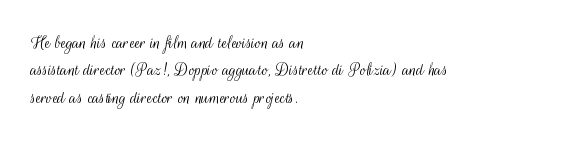
{"bold": "no", "underline": "no", "align": "left", "line_spacing": "normal", "line_spacing_ratio": 1.37, "letter_spacing": "normal", "letter_spacing_em": 0.0, "glyph_px": 20}
